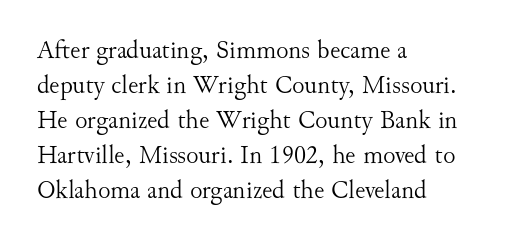
The image shows 26 px text type, upright; set left-aligned, normal line spacing (1.35x), normal letter spacing, not underlined.
